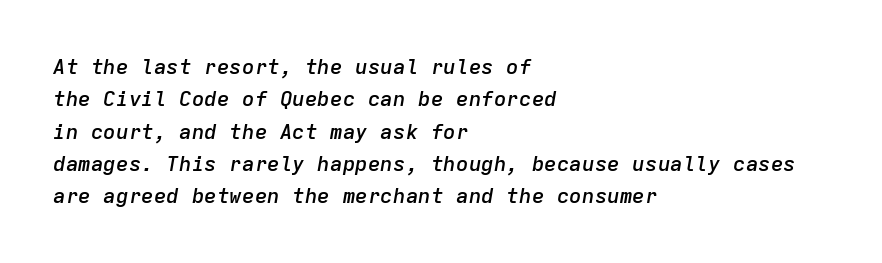
Rule under the text: the space is simply empty. Tracking here is standard; glyphs follow each other at the usual distance. Regular leading. Does the weight exceed regular? Yes, but only to semibold. The whole block is typeset with a tilt. If you drew a ruler down the left edge, every line would touch it.
